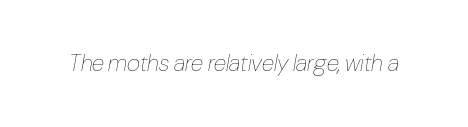
This reads as an unemphasized weight, regular at the heaviest. Unmarked baselines from the first word to the last. Compared with typical body copy, the letter spacing here is the same. Characters are canted at an angle relative to the baseline's perpendicular.
